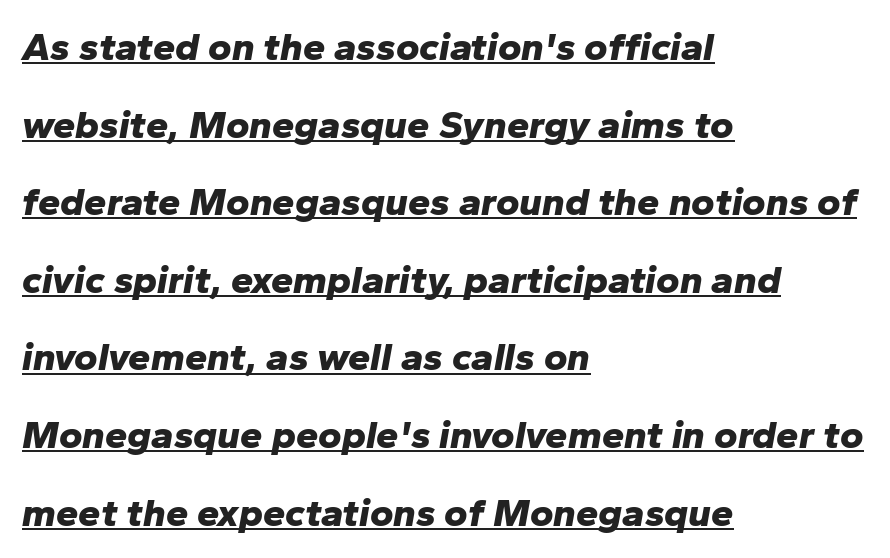
Q: Is the text bold? A: Yes.
Q: Is the text italic (slanted)? A: Yes, it leans right by about 10 degrees.
Q: Is the text underlined? A: Yes.
Q: How is the paragraph aligned? A: Left-aligned.
Q: Is the spacing between letters normal or unusually wide? A: Normal.
Q: Is the spacing between lines tight, normal or loose? A: Loose.
Q: Width (condensed, normal, or wide)? A: Normal.
Q: Stroke contrast? A: Low.
Q: x-height? A: Medium.
Q: Monospaced? A: No.
